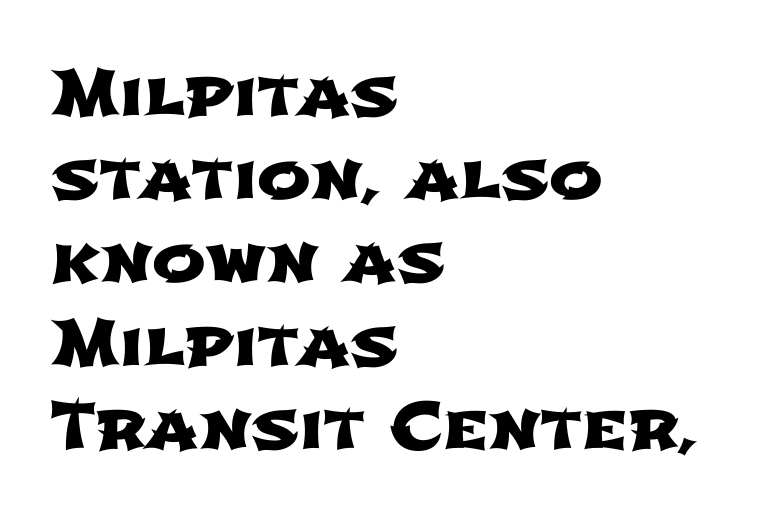
The image shows 64 px wide sans-serif type; set left-aligned, normal line spacing (1.3x), normal letter spacing, not underlined; low stroke contrast and a medium x-height.
